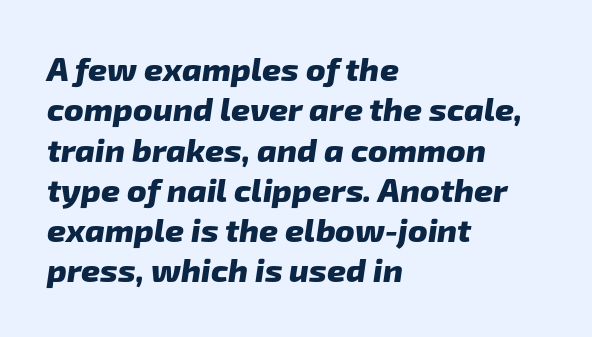
A bare baseline throughout the passage. Caption: multi-line text, flush left, ragged right. Strokes here are thick enough to call this a true bold. Varying glyph widths throughout — classic text-font behaviour.
